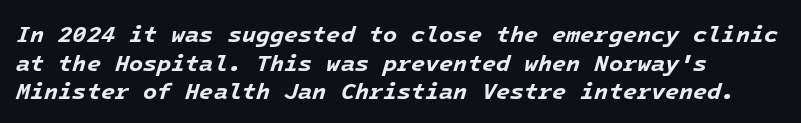
The image shows 23 px bold type, italic (leaning right); set left-aligned, line spacing 1.24x, normal letter spacing, not underlined.
